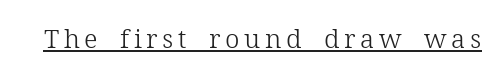
Q: Is the text bold? A: No.
Q: Is the text italic (slanted)? A: No, it is upright.
Q: Is the text underlined? A: Yes.
